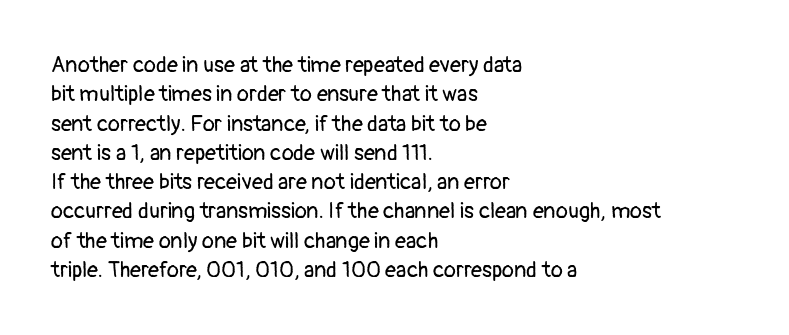
The image shows 22 px text type, upright; set left-aligned, normal line spacing (1.33x), normal letter spacing, not underlined.
